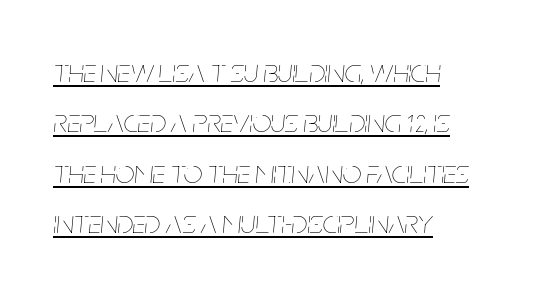
The image shows 33 px thin, condensed type, italic (leaning right); set left-aligned, normal line spacing (1.53x), normal letter spacing, underlined; low stroke contrast and a large x-height.
